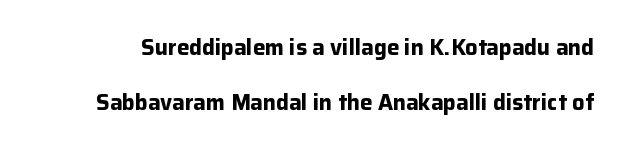
The image shows 22 px bold type, upright; set loose line spacing (2.49x), normal letter spacing, not underlined.
